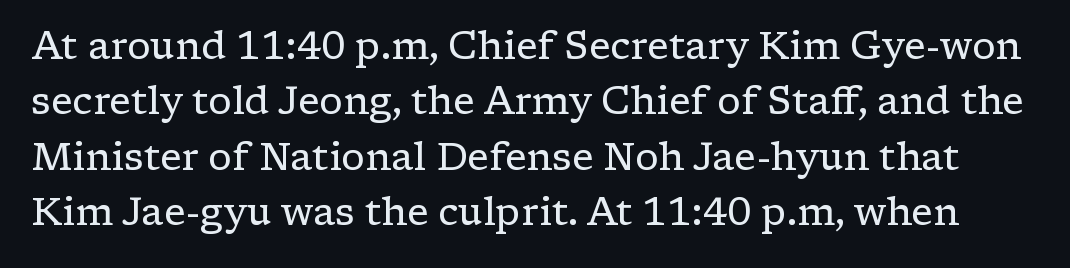
{"serif": "yes", "italic": "no", "bold": "no", "weight": "regular", "width": "wide", "stroke_contrast": "low", "x_height": "medium", "monospaced": "no", "underline": "no", "line_spacing": "normal", "line_spacing_ratio": 1.46, "letter_spacing": "normal", "letter_spacing_em": 0.0, "glyph_px": 38}
